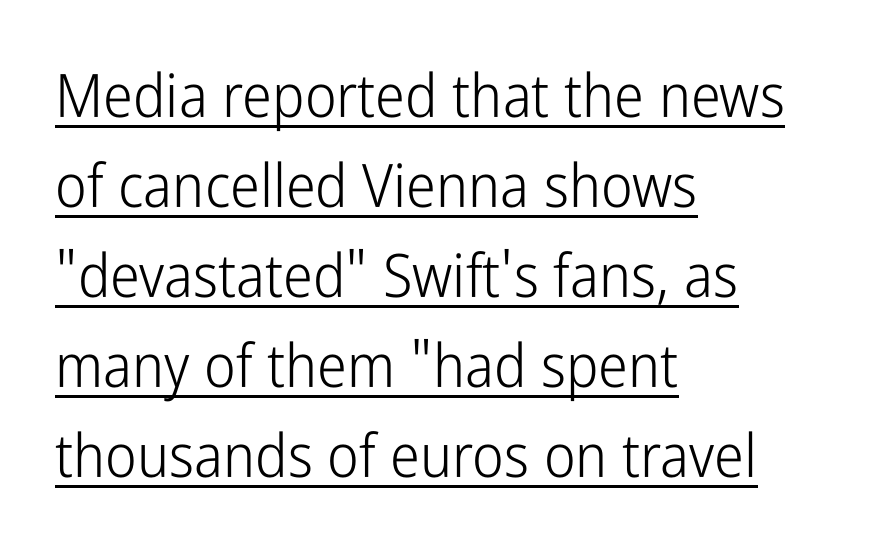
Do the characters align in a grid? No, the font is proportional. The characters are drawn with everyday or finer stroke widths. Ascenders rise straight up at ninety degrees. Stroke terminals: plain, sans-serif.
